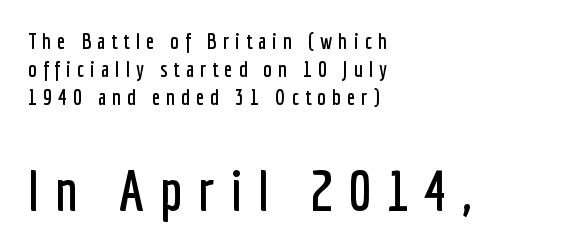
The image shows 56 px condensed sans-serif type, upright; set left-aligned, normal line spacing (1.27x), unusually wide letter spacing (+0.27 em), not underlined; the second (bottom) block is 2.55x larger; low stroke contrast and a medium x-height.
